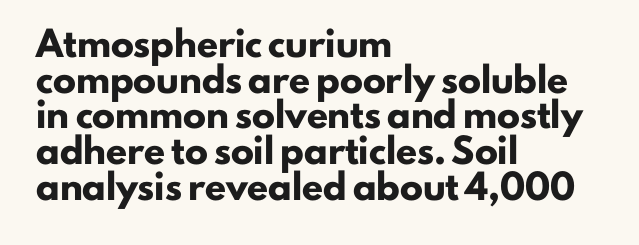
{"italic": "no", "bold": "yes", "underline": "no", "align": "left", "line_spacing": "normal", "line_spacing_ratio": 1.55, "letter_spacing": "normal", "letter_spacing_em": 0.0, "glyph_px": 23}
